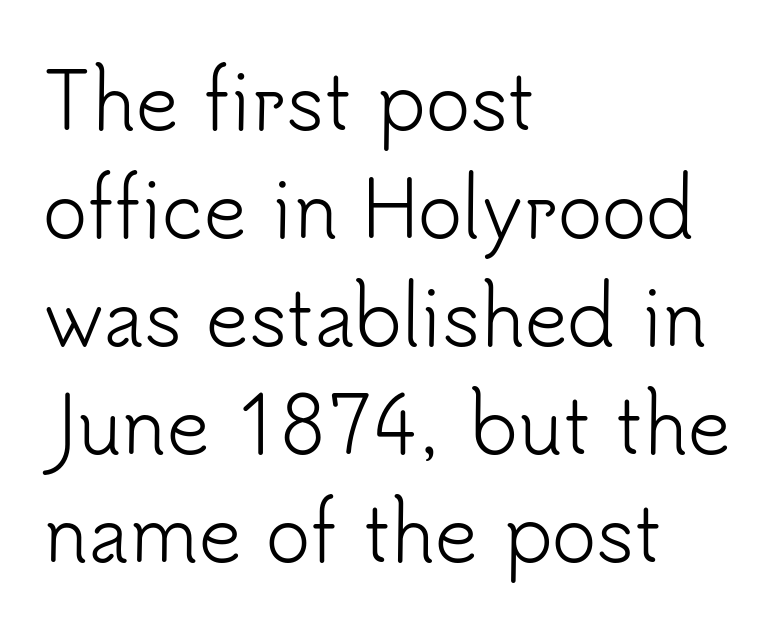
{"serif": "no", "italic": "no", "bold": "no", "weight": "light", "width": "normal", "stroke_contrast": "low", "x_height": "small", "monospaced": "no", "underline": "no", "align": "left", "line_spacing": "normal", "line_spacing_ratio": 1.44, "letter_spacing": "normal", "letter_spacing_em": 0.0, "glyph_px": 75}
